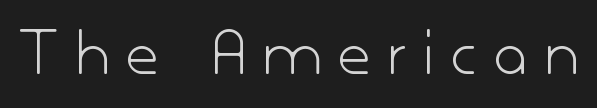
{"serif": "no", "italic": "no", "bold": "no", "weight": "light", "width": "normal", "stroke_contrast": "low", "x_height": "small", "monospaced": "no", "underline": "no", "letter_spacing": "wide", "letter_spacing_em": 0.25, "glyph_px": 70}
